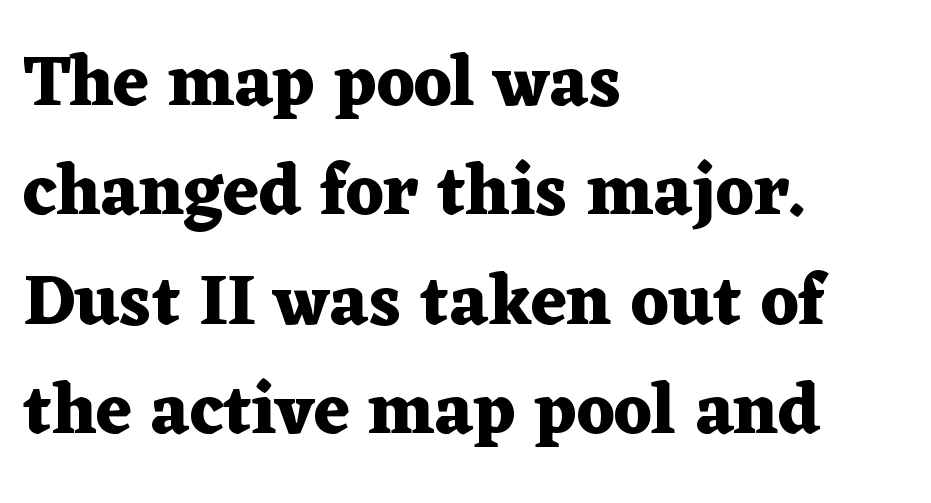
The image shows 71 px heavy, wide serif type, upright; set left-aligned, normal line spacing (1.54x), normal letter spacing, not underlined; medium stroke contrast and a medium x-height.
